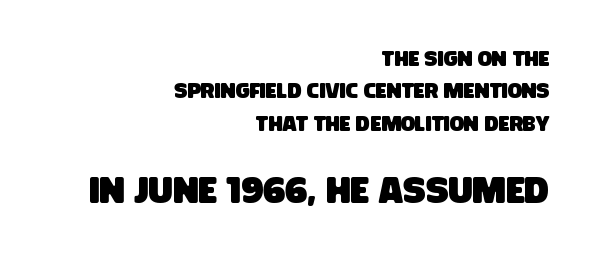
The image shows 36 px condensed sans-serif type; set right-aligned, normal line spacing (1.54x), normal letter spacing, not underlined; the second (bottom) block is 1.71x larger; low stroke contrast and a large x-height.
